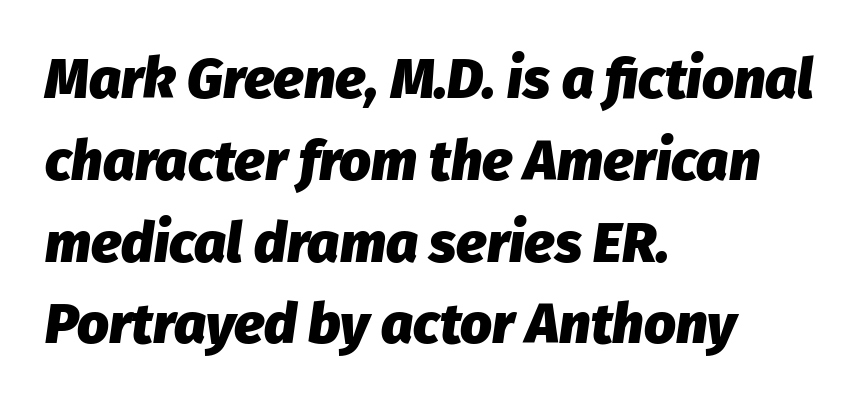
{"italic": "yes", "lean": "right", "slant_degrees": 8, "bold": "yes", "weight": "heavy", "width": "normal", "stroke_contrast": "low", "x_height": "medium", "monospaced": "no", "underline": "no", "align": "left", "line_spacing": "normal", "line_spacing_ratio": 1.46, "letter_spacing": "normal", "letter_spacing_em": 0.0, "glyph_px": 56}
